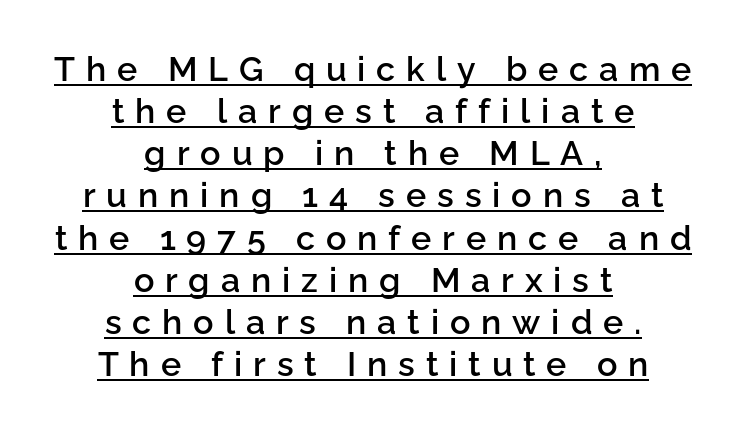
The image shows 34 px semibold sans-serif type, upright; set centered, line spacing 1.24x, unusually wide letter spacing (+0.32 em), underlined; low stroke contrast and a medium x-height.
